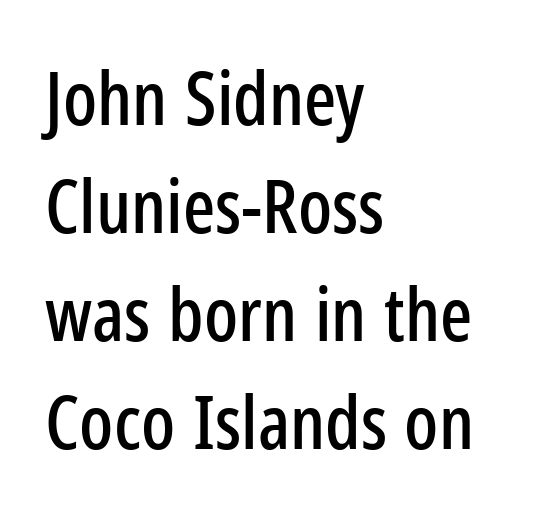
{"serif": "no", "italic": "no", "width": "condensed", "stroke_contrast": "low", "x_height": "medium", "monospaced": "no", "underline": "no", "align": "left", "line_spacing": "normal", "line_spacing_ratio": 1.44, "letter_spacing": "normal", "letter_spacing_em": 0.0, "glyph_px": 75}
